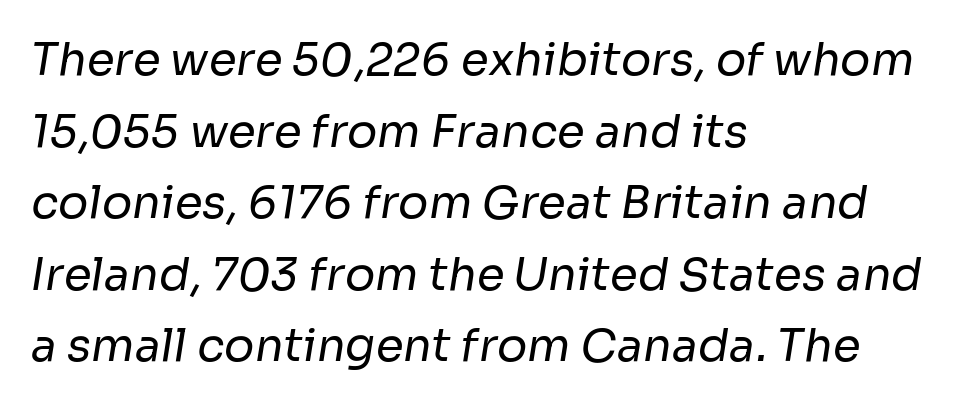
{"serif": "no", "bold": "no", "weight": "regular", "width": "normal", "stroke_contrast": "low", "x_height": "medium", "monospaced": "no", "underline": "no", "align": "left", "line_spacing": "normal", "line_spacing_ratio": 1.59, "letter_spacing": "normal", "letter_spacing_em": 0.0, "glyph_px": 45}
